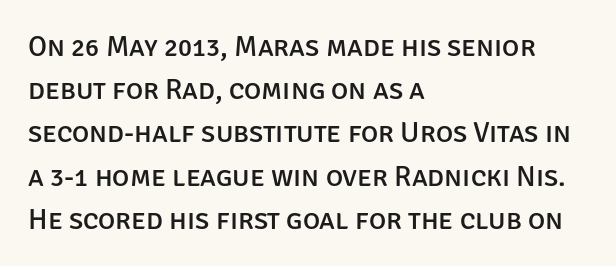
The image shows 29 px sans-serif type, upright; set left-aligned, normal line spacing (1.49x), normal letter spacing, not underlined; low stroke contrast and a large x-height.
